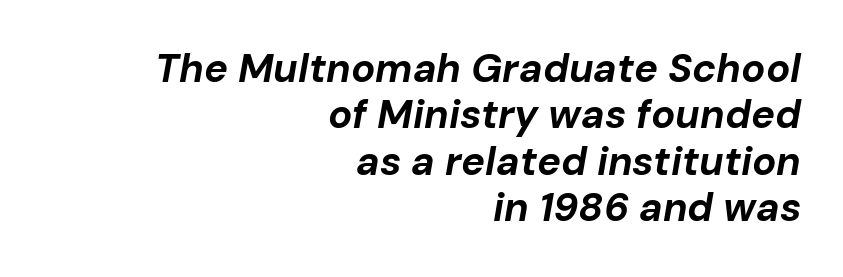
When letters slant like this, we call the style italic. Spacing between characters is what you'd get straight out of the box. Is the type bold? Yes — the strokes are clearly thick and heavy. Character widths vary here, with narrow letters taking less room than wide ones.
